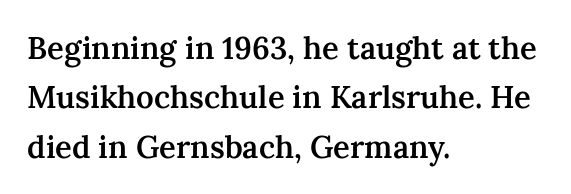
The image shows 31 px semibold serif type, upright; set left-aligned, normal line spacing (1.59x), normal letter spacing, not underlined; medium stroke contrast and a medium x-height.
